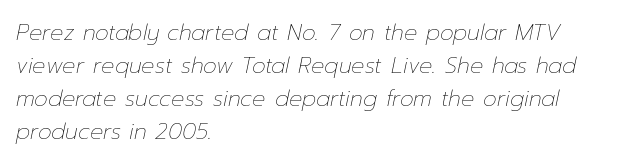
Q: Is the text bold? A: No.
Q: Is the text italic (slanted)? A: Yes, it leans right by about 12 degrees.
Q: Is the text underlined? A: No.
Q: How is the paragraph aligned? A: Left-aligned.
Q: Is the spacing between letters normal or unusually wide? A: Normal.
Q: Is the spacing between lines tight, normal or loose? A: Normal.
